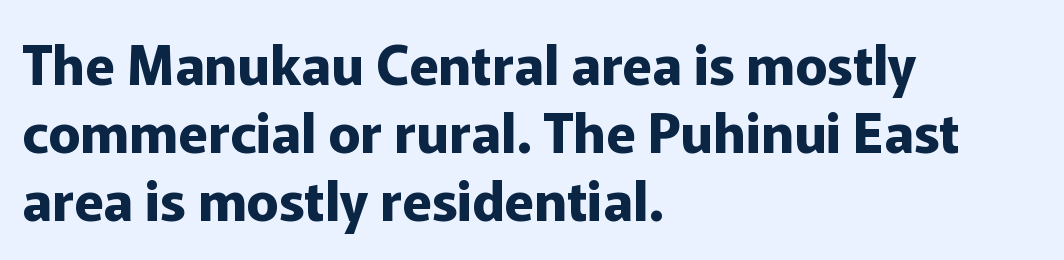
Q: Is the text bold? A: Yes.
Q: Is the text italic (slanted)? A: No, it is upright.
Q: Is the typeface a serif or a sans-serif typeface? A: Sans-serif.
Q: Is the text underlined? A: No.
Q: How is the paragraph aligned? A: Left-aligned.
Q: Is the spacing between letters normal or unusually wide? A: Normal.
Q: Is the spacing between lines tight, normal or loose? A: Normal.
Q: Width (condensed, normal, or wide)? A: Normal.
Q: Stroke contrast? A: Low.
Q: x-height? A: Medium.
Q: Monospaced? A: No.
